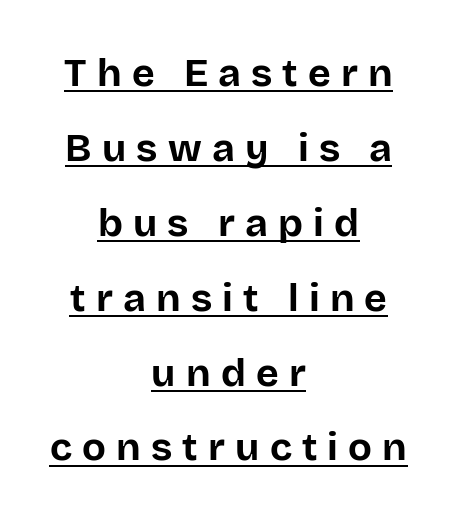
The image shows 39 px bold sans-serif type, upright; set centered, loose line spacing (1.92x), unusually wide letter spacing (+0.26 em), underlined; low stroke contrast and a large x-height.
